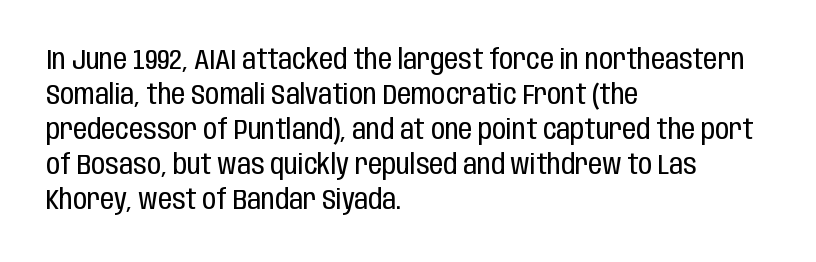
The image shows 28 px regular-weight, condensed sans-serif type, upright; set left-aligned, normal line spacing (1.25x), normal letter spacing, not underlined; low stroke contrast and a large x-height.
